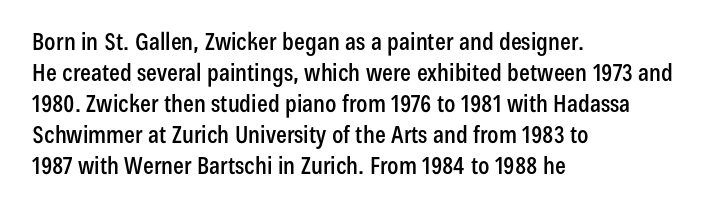
The image shows 24 px text type, upright; set left-aligned, normal line spacing (1.29x), normal letter spacing, not underlined.
